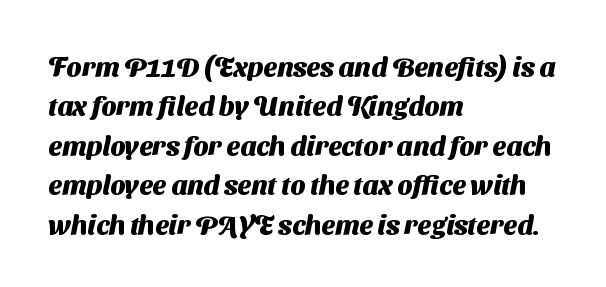
The image shows 27 px bold type; set left-aligned, normal line spacing (1.46x), normal letter spacing, not underlined.
